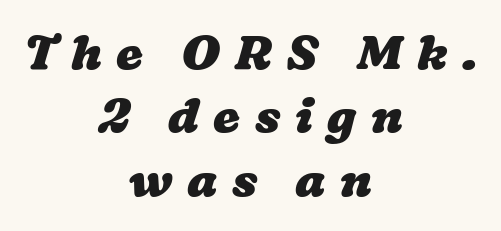
{"bold": "yes", "weight": "heavy", "width": "wide", "stroke_contrast": "low", "x_height": "medium", "monospaced": "no", "underline": "no", "align": "center", "line_spacing": "normal", "line_spacing_ratio": 1.32, "letter_spacing": "wide", "letter_spacing_em": 0.3, "glyph_px": 48}
